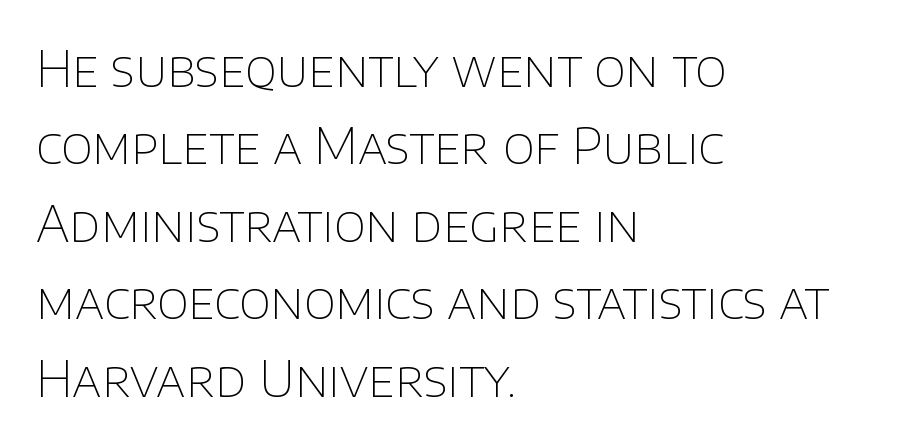
{"serif": "no", "italic": "no", "bold": "no", "weight": "thin", "width": "normal", "stroke_contrast": "low", "x_height": "large", "monospaced": "no", "underline": "no", "align": "left", "line_spacing": "normal", "line_spacing_ratio": 1.58, "letter_spacing": "normal", "letter_spacing_em": 0.0, "glyph_px": 49}
